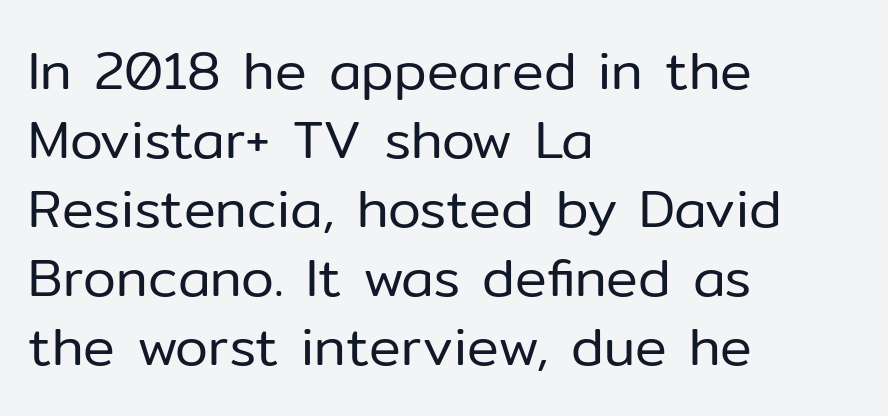
The block of text has a typical density, with ordinary space between rows. In terms of posture, this sample is upright. Caption: multi-line text, flush left, ragged right. Are there feet on the stems? There aren't — it's a sans. The zone under the glyphs is completely vacant. Stems here are at most as thick as an everyday book face.
